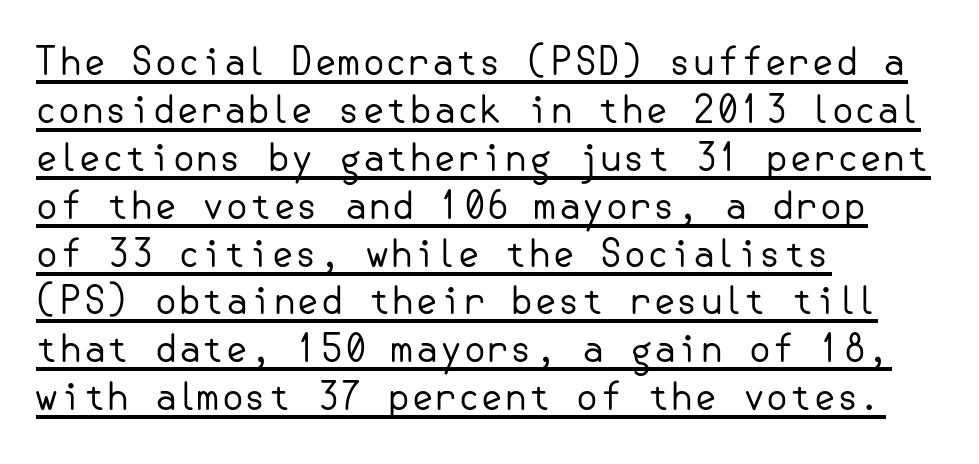
Descenders here cross a horizontal rule under the line. Posture: straight, roman, zero tilt. The text was rendered using a sans face with plain stroke endings. Is there much room between lines? A standard amount, neither cramped nor airy.
